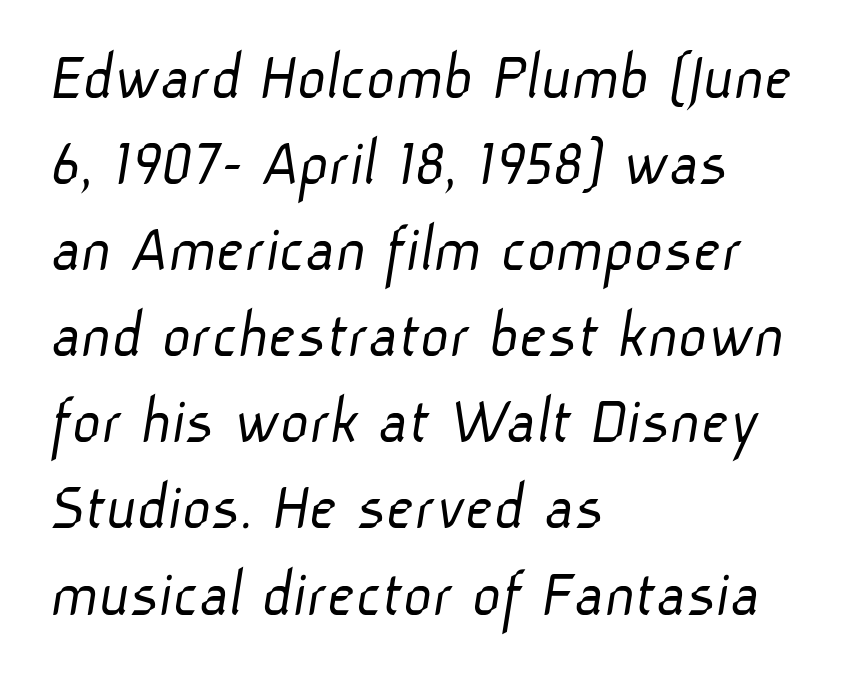
{"serif": "no", "bold": "no", "weight": "light", "width": "normal", "stroke_contrast": "low", "x_height": "medium", "monospaced": "no", "underline": "no", "align": "left", "line_spacing_ratio": 1.23, "letter_spacing": "normal", "letter_spacing_em": 0.0, "glyph_px": 70}
